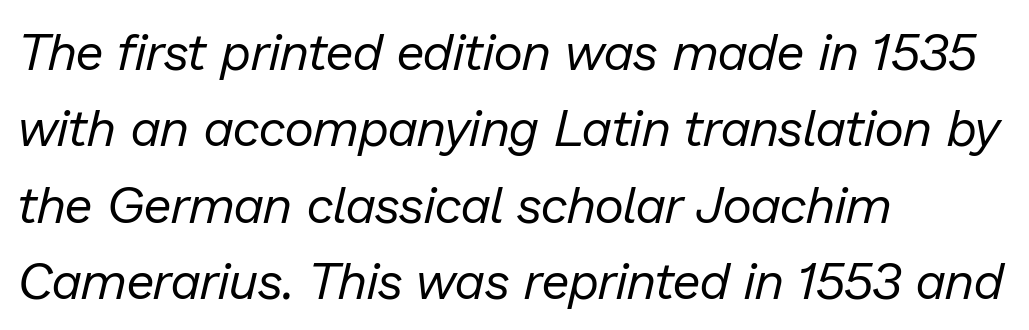
The image shows 51 px regular-weight type, italic (leaning right); set left-aligned, normal line spacing (1.5x), normal letter spacing, not underlined; low stroke contrast and a medium x-height.
